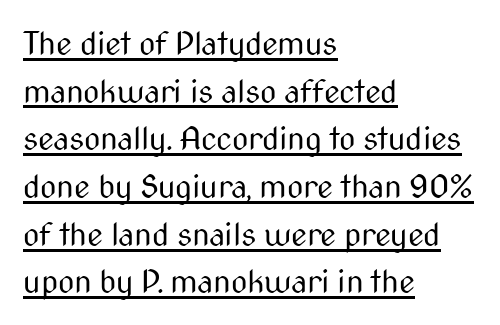
Q: Is the text bold? A: No.
Q: Is the text italic (slanted)? A: No, it is upright.
Q: Is the typeface a serif or a sans-serif typeface? A: Sans-serif.
Q: Is the text underlined? A: Yes.
Q: How is the paragraph aligned? A: Left-aligned.
Q: Is the spacing between letters normal or unusually wide? A: Normal.
Q: Is the spacing between lines tight, normal or loose? A: Normal.
Q: Width (condensed, normal, or wide)? A: Condensed.
Q: Stroke contrast? A: Medium.
Q: x-height? A: Medium.
Q: Monospaced? A: No.
